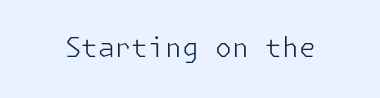
{"italic": "no", "bold": "no", "underline": "no", "letter_spacing": "normal", "letter_spacing_em": 0.0, "glyph_px": 27}
